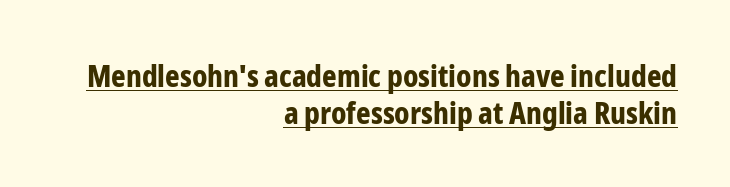
Q: Is the text bold? A: Yes.
Q: Is the text italic (slanted)? A: No, it is upright.
Q: Is the typeface a serif or a sans-serif typeface? A: Sans-serif.
Q: Is the text underlined? A: Yes.
Q: How is the paragraph aligned? A: Right-aligned.
Q: Is the spacing between letters normal or unusually wide? A: Normal.
Q: Width (condensed, normal, or wide)? A: Condensed.
Q: Stroke contrast? A: Low.
Q: x-height? A: Medium.
Q: Monospaced? A: No.
